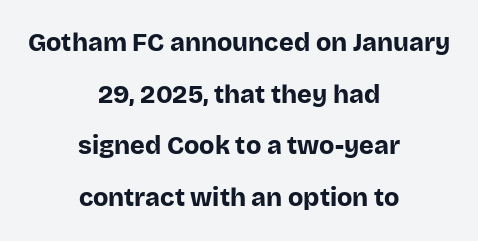
Q: Is the text bold? A: Yes.
Q: Is the text italic (slanted)? A: No, it is upright.
Q: Is the text underlined? A: No.
Q: How is the paragraph aligned? A: Centered.
Q: Is the spacing between letters normal or unusually wide? A: Normal.
Q: Is the spacing between lines tight, normal or loose? A: Loose.
